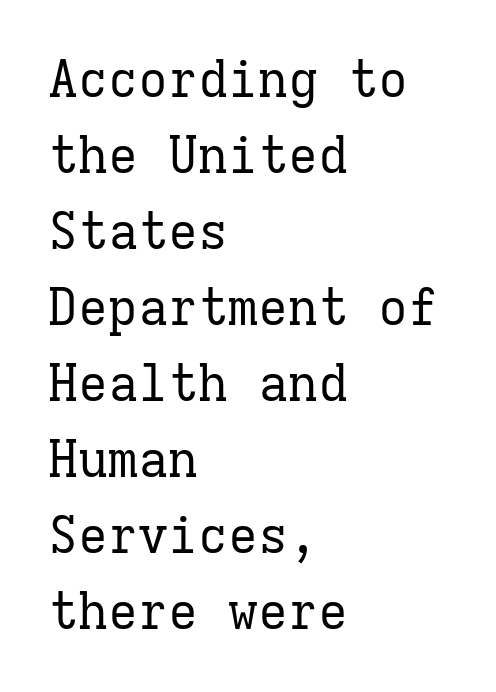
{"serif": "yes", "italic": "no", "bold": "no", "weight": "regular", "width": "normal", "stroke_contrast": "low", "x_height": "medium", "monospaced": "yes", "underline": "no", "align": "left", "line_spacing": "normal", "line_spacing_ratio": 1.52, "letter_spacing": "normal", "letter_spacing_em": 0.0, "glyph_px": 50}
